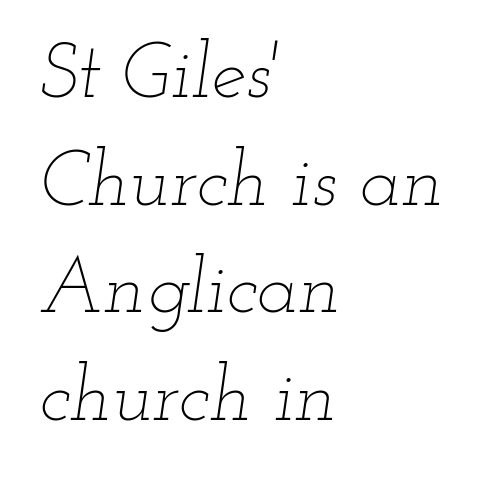
The image shows 78 px thin, wide type, italic (leaning right); set left-aligned, normal line spacing (1.38x), normal letter spacing, not underlined; low stroke contrast and a small x-height.
